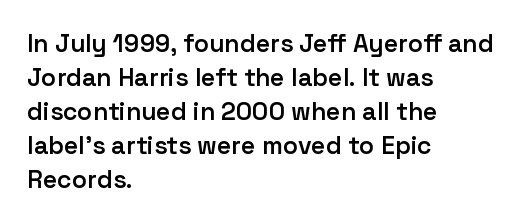
{"italic": "no", "bold": "semi", "underline": "no", "align": "left", "line_spacing": "normal", "line_spacing_ratio": 1.36, "letter_spacing": "normal", "letter_spacing_em": 0.0, "glyph_px": 25}
